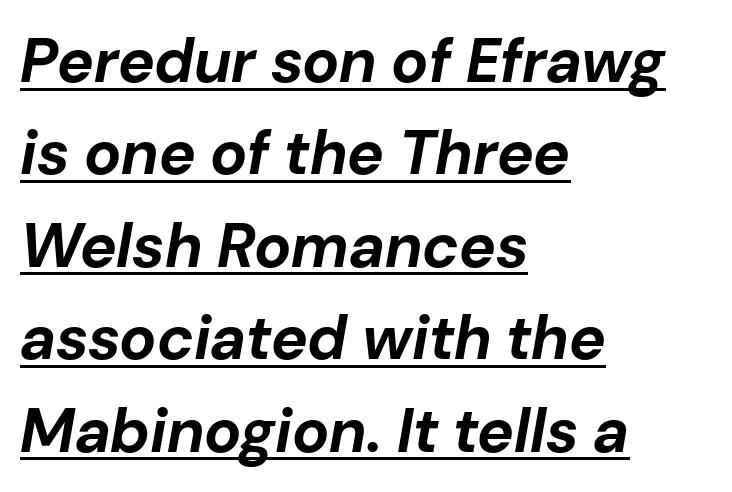
Q: Is the text bold? A: Yes.
Q: Is the text italic (slanted)? A: Yes, it leans right by about 10 degrees.
Q: Is the text underlined? A: Yes.
Q: How is the paragraph aligned? A: Left-aligned.
Q: Is the spacing between letters normal or unusually wide? A: Normal.
Q: Is the spacing between lines tight, normal or loose? A: Normal.
Q: Width (condensed, normal, or wide)? A: Normal.
Q: Stroke contrast? A: Low.
Q: x-height? A: Medium.
Q: Monospaced? A: No.
